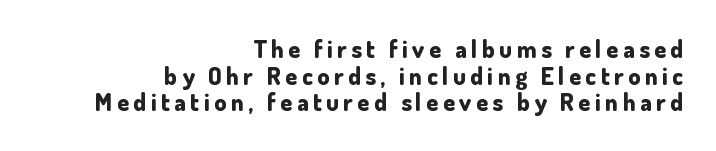
Q: Is the text bold? A: Yes.
Q: Is the text italic (slanted)? A: No, it is upright.
Q: Is the text underlined? A: No.
Q: How is the paragraph aligned? A: Right-aligned.
Q: Is the spacing between lines tight, normal or loose? A: Tight.
